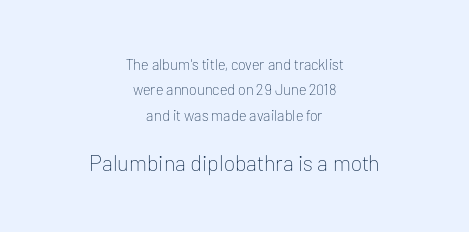
Is the type heavy? It reads as light-to-regular instead. The composition opens small and finishes big. Italic? Not at all — the glyphs are vertical. Descenders hang freely into open space. Tracking here is standard; glyphs follow each other at the usual distance. What's the leading like? Ordinary, nothing unusual.
